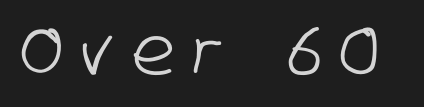
Q: Is the typeface a serif or a sans-serif typeface? A: Sans-serif.
Q: Is the text underlined? A: No.
Q: Is the spacing between letters normal or unusually wide? A: Unusually wide.
Q: Width (condensed, normal, or wide)? A: Condensed.
Q: Stroke contrast? A: Low.
Q: x-height? A: Large.
Q: Monospaced? A: No.
